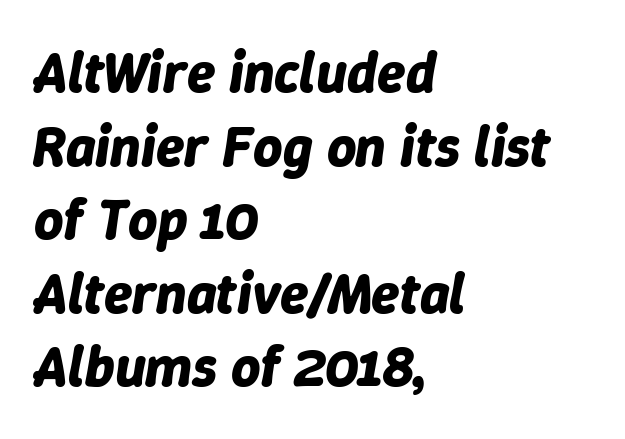
{"italic": "yes", "lean": "right", "slant_degrees": 9, "bold": "yes", "weight": "bold", "width": "normal", "stroke_contrast": "low", "x_height": "medium", "monospaced": "no", "underline": "no", "align": "left", "line_spacing": "normal", "line_spacing_ratio": 1.29, "letter_spacing": "normal", "letter_spacing_em": 0.0, "glyph_px": 57}
